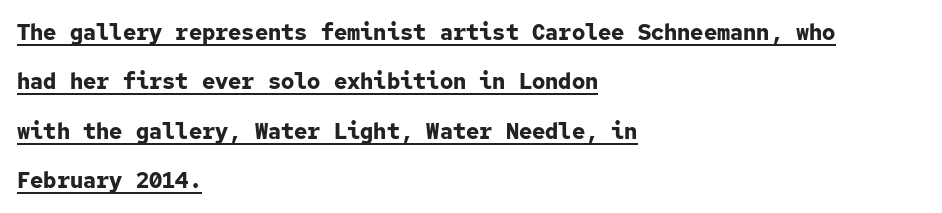
The image shows 22 px bold type, upright; set left-aligned, loose line spacing (2.25x), normal letter spacing, underlined.
